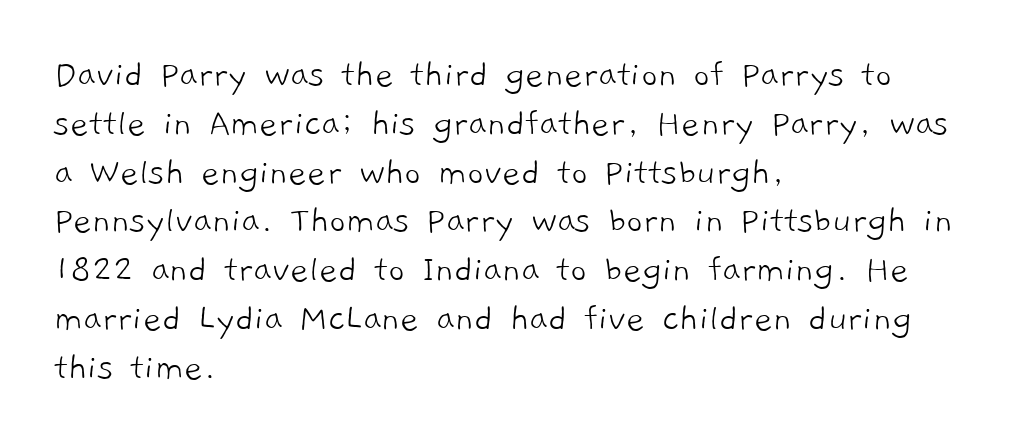
The image shows 40 px light sans-serif type; set left-aligned, line spacing 1.22x, normal letter spacing, not underlined; low stroke contrast and a medium x-height.
